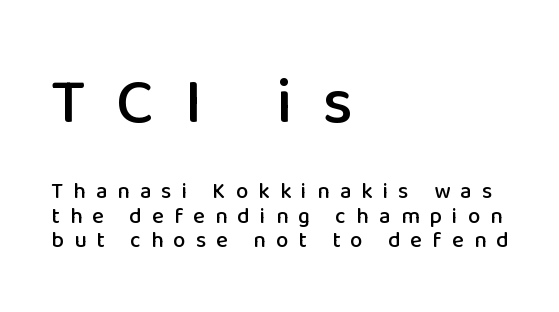
Q: Is the text italic (slanted)? A: No, it is upright.
Q: Is the typeface a serif or a sans-serif typeface? A: Sans-serif.
Q: Is the text underlined? A: No.
Q: How is the paragraph aligned? A: Left-aligned.
Q: Is the spacing between letters normal or unusually wide? A: Unusually wide.
Q: Is the spacing between lines tight, normal or loose? A: Tight.
Q: Which block of text is set in a larger size, the first (top) or the second (bottom)? A: The first (top) one.
Q: Width (condensed, normal, or wide)? A: Normal.
Q: Stroke contrast? A: Low.
Q: x-height? A: Medium.
Q: Monospaced? A: No.
